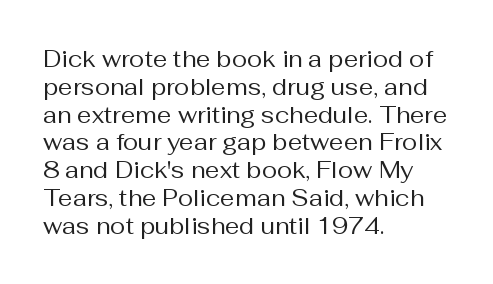
The image shows 23 px text type, upright; set left-aligned, line spacing 1.21x, normal letter spacing, not underlined.
